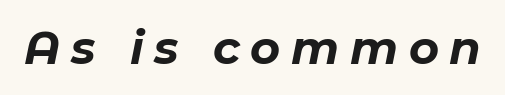
Someone cranked the tracking dial way up on this one. Compared with ordinary roman type, these characters are visibly tilted. Descenders are the only things crossing below the line. Typesetter's note: full bold, strokes at maximum text heaviness. A typesetter would call this proportional, since set widths differ per character.
